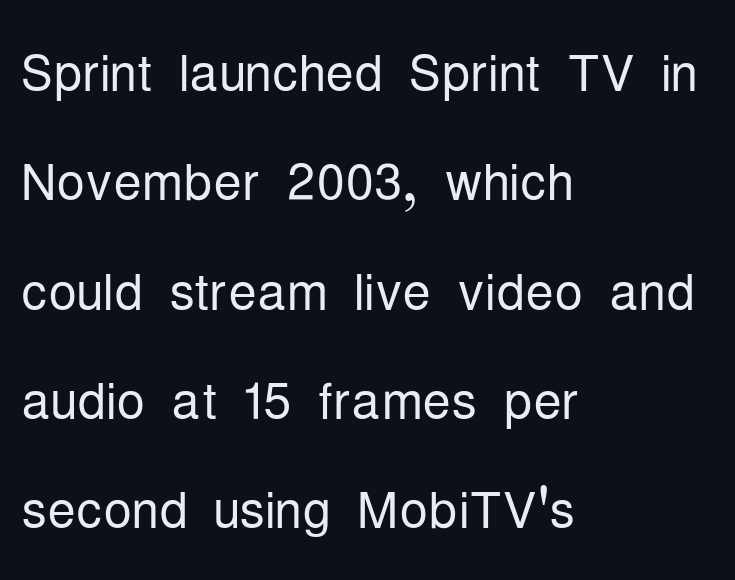
The face used here is proportionally spaced, like ordinary book or web type. Nope, no serifs anywhere on these letters. Honestly, the row spacing looks completely unremarkable. The paragraph has a hard left edge and a soft right edge. Letter spacing: default.
